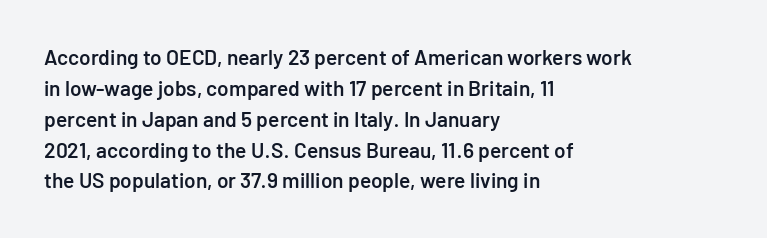
Q: Is the text bold? A: Semi-bold.
Q: Is the text italic (slanted)? A: No, it is upright.
Q: Is the text underlined? A: No.
Q: How is the paragraph aligned? A: Left-aligned.
Q: Is the spacing between letters normal or unusually wide? A: Normal.
Q: Is the spacing between lines tight, normal or loose? A: Normal.
